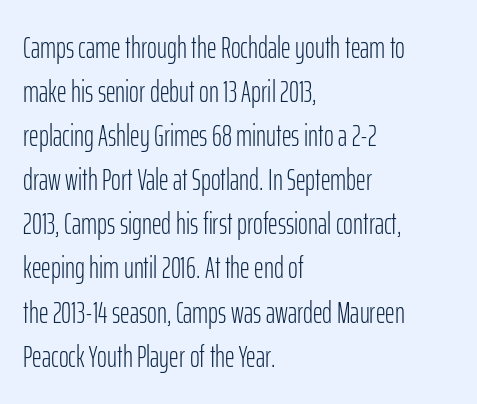
The image shows 30 px light, condensed sans-serif type, upright; set left-aligned, normal line spacing (1.47x), normal letter spacing, not underlined; low stroke contrast and a medium x-height.
